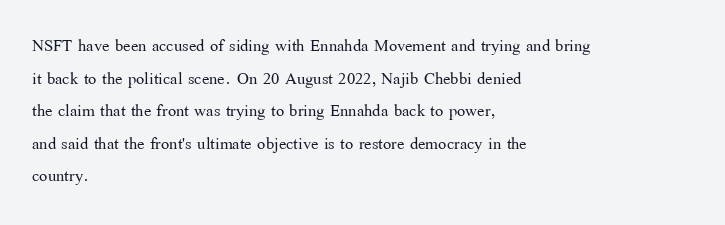
{"italic": "no", "bold": "no", "underline": "no", "align": "left", "line_spacing": "normal", "line_spacing_ratio": 1.48, "letter_spacing": "normal", "letter_spacing_em": 0.0, "glyph_px": 22}
